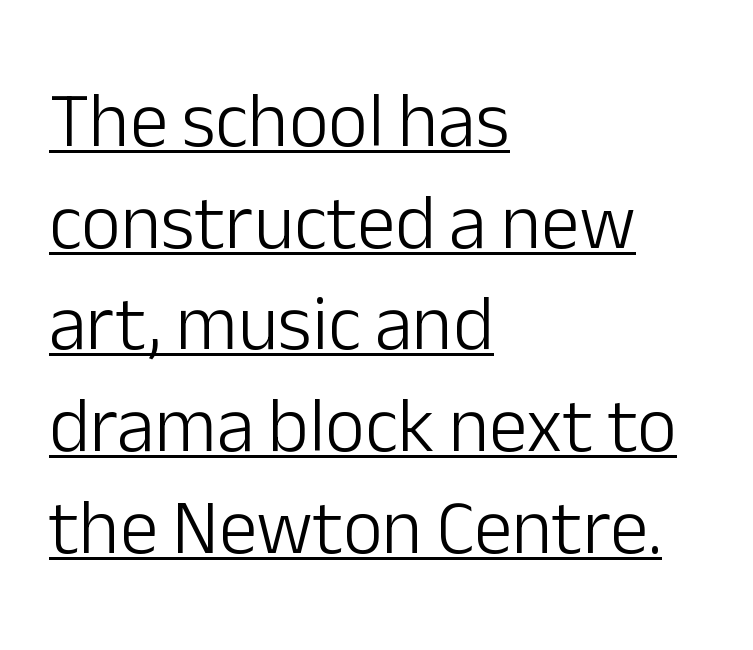
The lettering holds an erect, upright posture throughout. A typesetter would call this zero additional tracking. The lines sit at an ordinary, default distance from one another. Teacher's note: observe the even left margin — that is flush-left alignment.
